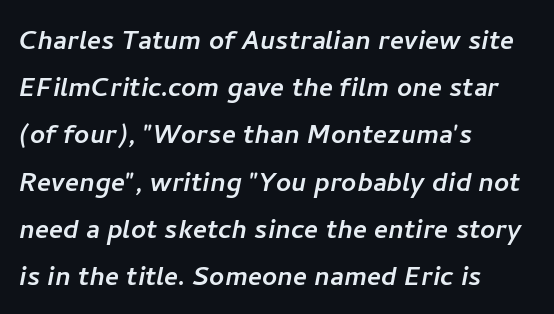
Casual observation: everything's shoved over to the left. Characters follow at the spacing the type designer built in. Character widths vary here, with narrow letters taking less room than wide ones. Anything drawn beneath the words? Only blank space. Note: no serifs on the glyphs. This sample keeps an unexceptional amount of space between lines.
